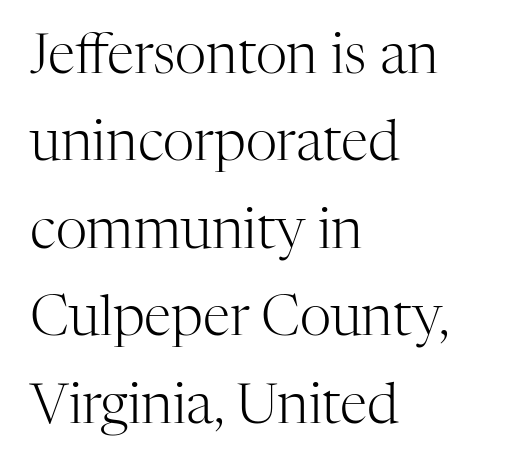
The image shows 55 px light serif type, upright; set left-aligned, normal line spacing (1.59x), normal letter spacing, not underlined; high stroke contrast and a medium x-height.
